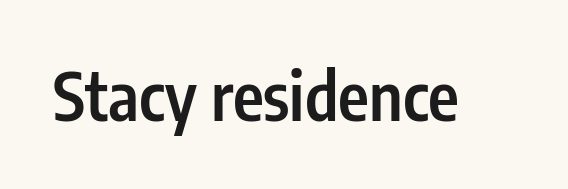
Q: Is the text bold? A: Semi-bold.
Q: Is the text italic (slanted)? A: No, it is upright.
Q: Is the typeface a serif or a sans-serif typeface? A: Sans-serif.
Q: Is the text underlined? A: No.
Q: Is the spacing between letters normal or unusually wide? A: Normal.
Q: Width (condensed, normal, or wide)? A: Condensed.
Q: Stroke contrast? A: Low.
Q: x-height? A: Medium.
Q: Monospaced? A: No.
